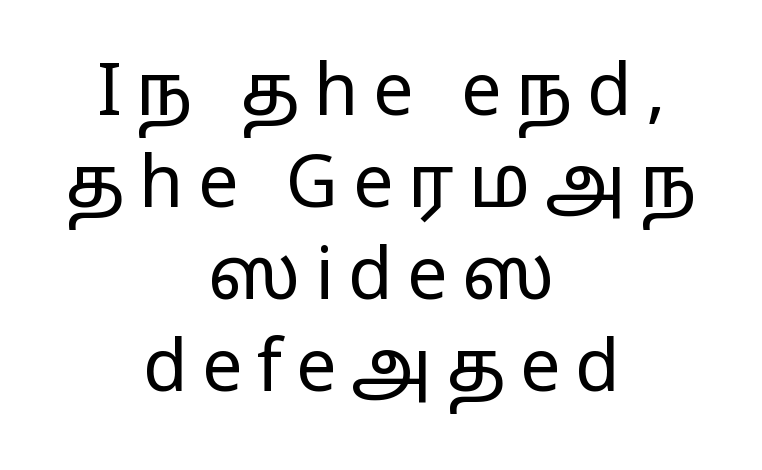
{"serif": "no", "italic": "no", "bold": "no", "weight": "regular", "width": "wide", "stroke_contrast": "low", "x_height": "medium", "monospaced": "no", "underline": "no", "align": "center", "line_spacing": "normal", "line_spacing_ratio": 1.28, "letter_spacing": "wide", "letter_spacing_em": 0.2, "glyph_px": 72}
